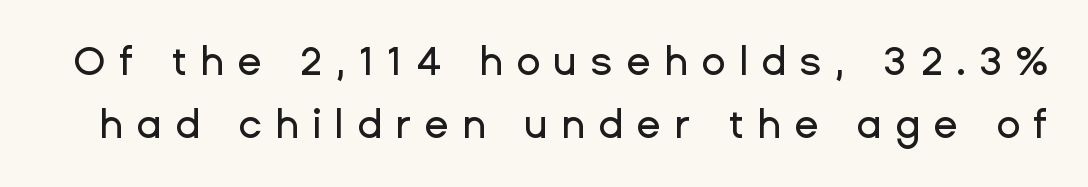
Q: Is the text italic (slanted)? A: No, it is upright.
Q: Is the typeface a serif or a sans-serif typeface? A: Sans-serif.
Q: Is the text underlined? A: No.
Q: Is the spacing between letters normal or unusually wide? A: Unusually wide.
Q: Is the spacing between lines tight, normal or loose? A: Normal.
Q: Width (condensed, normal, or wide)? A: Normal.
Q: Stroke contrast? A: Low.
Q: x-height? A: Medium.
Q: Monospaced? A: No.
